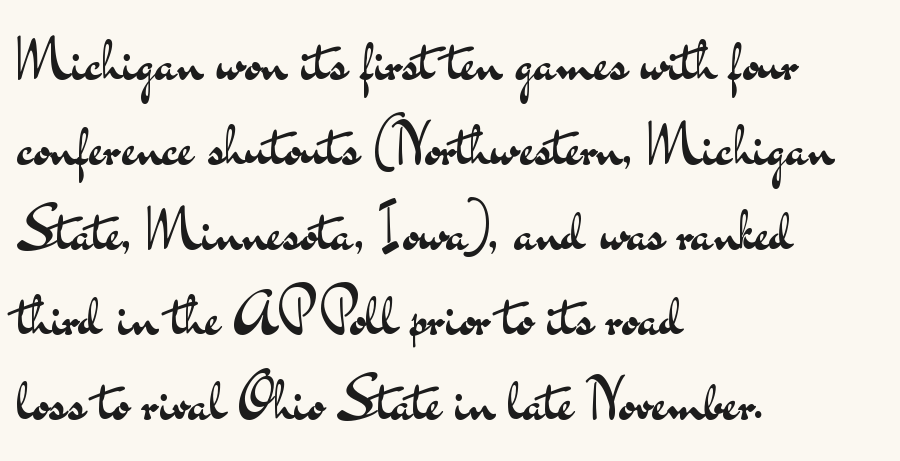
Q: Is the text bold? A: No.
Q: Is the text italic (slanted)? A: Yes.
Q: Is the typeface a serif or a sans-serif typeface? A: Sans-serif.
Q: Is the text underlined? A: No.
Q: How is the paragraph aligned? A: Left-aligned.
Q: Is the spacing between letters normal or unusually wide? A: Normal.
Q: Is the spacing between lines tight, normal or loose? A: Normal.
Q: Width (condensed, normal, or wide)? A: Wide.
Q: Stroke contrast? A: Medium.
Q: x-height? A: Small.
Q: Monospaced? A: No.
